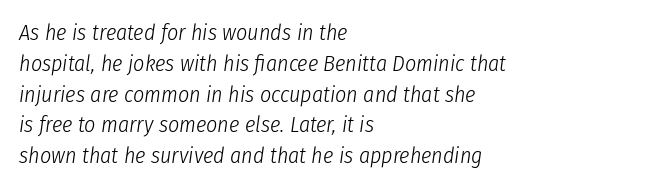
The image shows 22 px text type, italic (leaning right); set left-aligned, normal line spacing (1.4x), normal letter spacing, not underlined.
